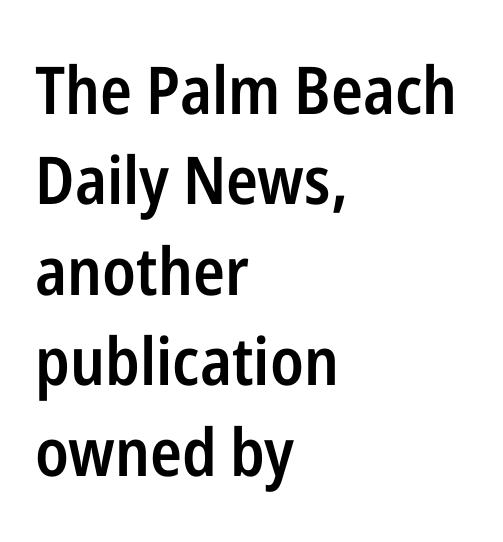
Q: Is the text bold? A: Semi-bold.
Q: Is the text italic (slanted)? A: No, it is upright.
Q: Is the typeface a serif or a sans-serif typeface? A: Sans-serif.
Q: Is the text underlined? A: No.
Q: How is the paragraph aligned? A: Left-aligned.
Q: Is the spacing between letters normal or unusually wide? A: Normal.
Q: Is the spacing between lines tight, normal or loose? A: Normal.
Q: Width (condensed, normal, or wide)? A: Condensed.
Q: Stroke contrast? A: Low.
Q: x-height? A: Medium.
Q: Monospaced? A: No.
